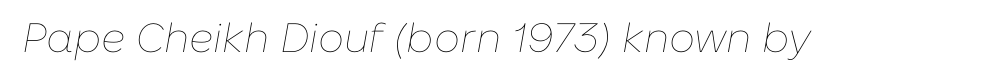
Q: Is the text bold? A: No.
Q: Is the text italic (slanted)? A: Yes, it leans right by about 10 degrees.
Q: Is the text underlined? A: No.
Q: Is the spacing between letters normal or unusually wide? A: Normal.
Q: Width (condensed, normal, or wide)? A: Normal.
Q: Stroke contrast? A: Low.
Q: x-height? A: Medium.
Q: Monospaced? A: No.
